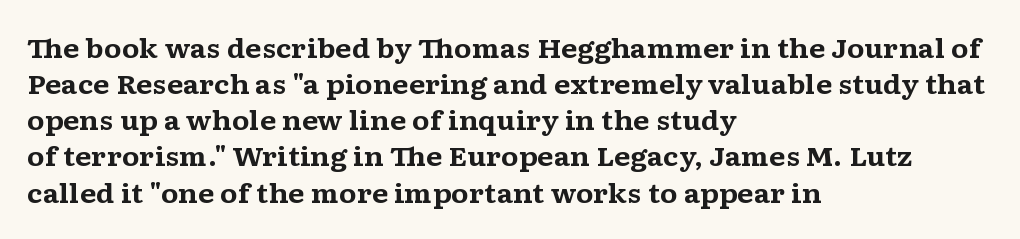
The image shows 26 px bold type, upright; set left-aligned, normal line spacing (1.39x), normal letter spacing, not underlined.
